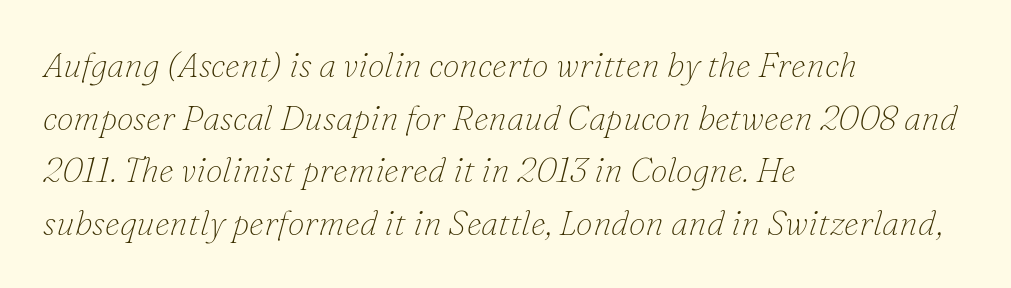
Q: Is the text bold? A: No.
Q: Is the text italic (slanted)? A: Yes, it leans right by about 16 degrees.
Q: Is the typeface a serif or a sans-serif typeface? A: Serif.
Q: Is the text underlined? A: No.
Q: How is the paragraph aligned? A: Left-aligned.
Q: Is the spacing between letters normal or unusually wide? A: Normal.
Q: Is the spacing between lines tight, normal or loose? A: Normal.
Q: Width (condensed, normal, or wide)? A: Normal.
Q: Stroke contrast? A: Low.
Q: x-height? A: Small.
Q: Monospaced? A: No.
